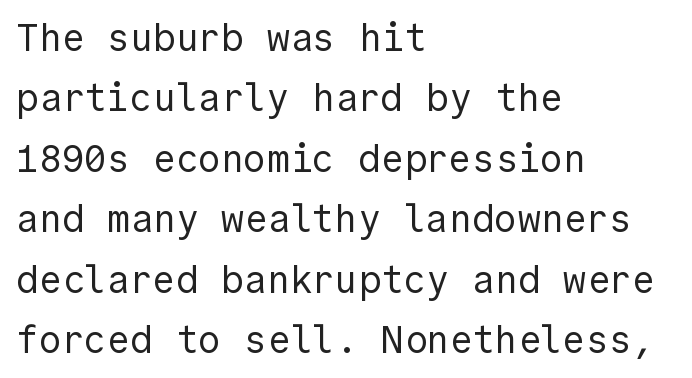
{"serif": "no", "italic": "no", "bold": "no", "weight": "regular", "width": "normal", "x_height": "medium", "underline": "no", "align": "left", "line_spacing": "normal", "line_spacing_ratio": 1.59, "letter_spacing": "normal", "letter_spacing_em": 0.0, "glyph_px": 38}
